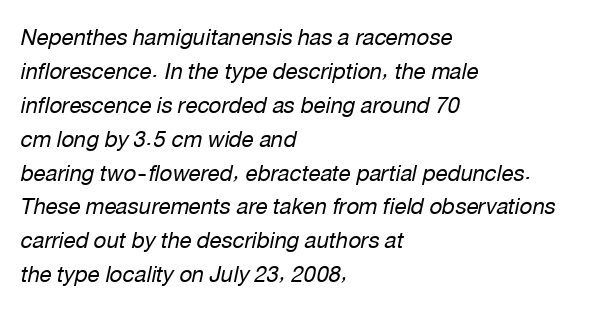
{"italic": "yes", "lean": "right", "slant_degrees": 12, "bold": "no", "underline": "no", "align": "left", "line_spacing": "normal", "line_spacing_ratio": 1.54, "letter_spacing": "normal", "letter_spacing_em": 0.0, "glyph_px": 22}
